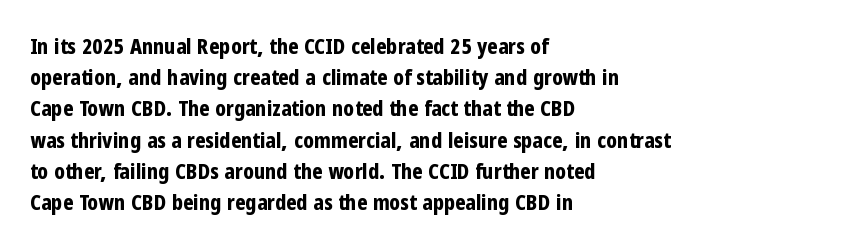
The image shows 22 px bold type, upright; set left-aligned, normal line spacing (1.42x), normal letter spacing, not underlined.
